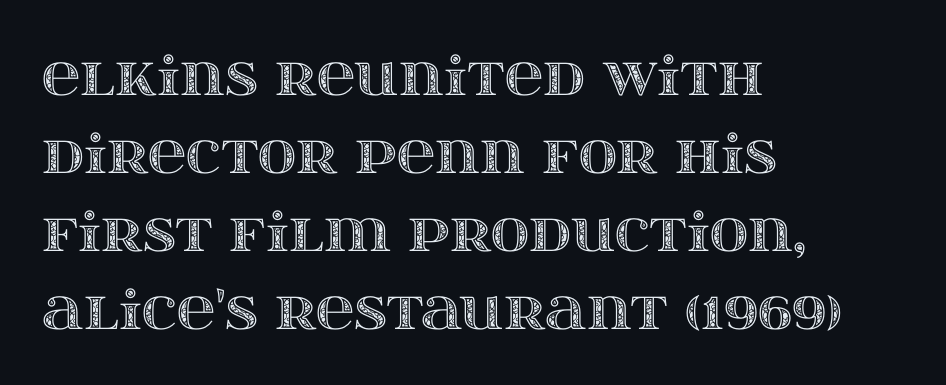
Q: Is the text italic (slanted)? A: No, it is upright.
Q: Is the text underlined? A: No.
Q: How is the paragraph aligned? A: Left-aligned.
Q: Is the spacing between letters normal or unusually wide? A: Normal.
Q: Is the spacing between lines tight, normal or loose? A: Normal.
Q: Width (condensed, normal, or wide)? A: Wide.
Q: x-height? A: Large.
Q: Monospaced? A: No.
